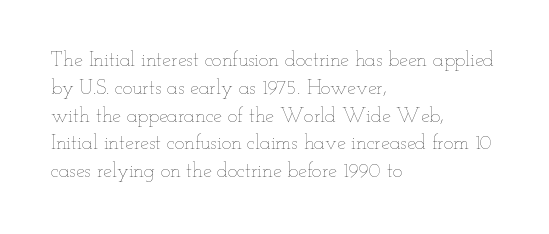
The image shows 20 px text type, upright; set left-aligned, normal line spacing (1.39x), normal letter spacing, not underlined.
